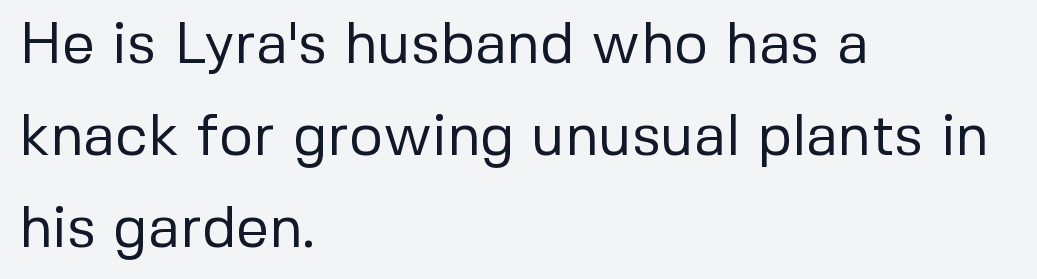
{"serif": "no", "italic": "no", "bold": "no", "weight": "regular", "width": "normal", "stroke_contrast": "low", "x_height": "medium", "monospaced": "no", "underline": "no", "align": "left", "line_spacing": "normal", "line_spacing_ratio": 1.59, "letter_spacing": "normal", "letter_spacing_em": 0.0, "glyph_px": 58}
